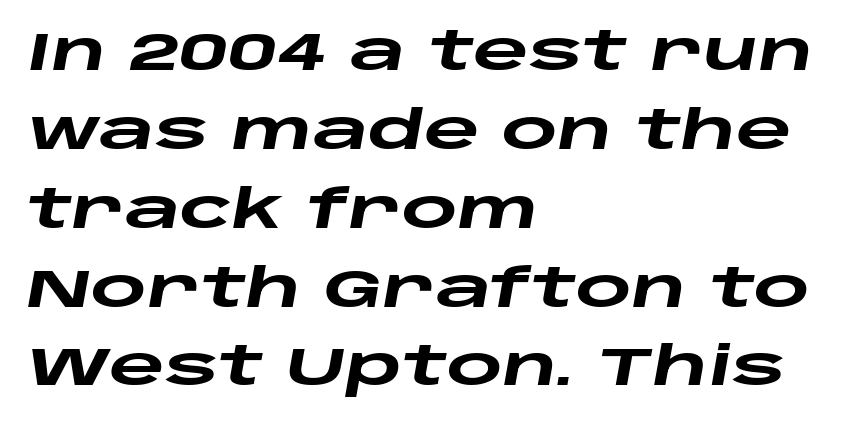
This sample keeps an unexceptional amount of space between lines. Its strokes are broad and dark, the hallmark of bold type. Every character sits at an angle, as italics do. No extra tracking has been applied to these lines.
